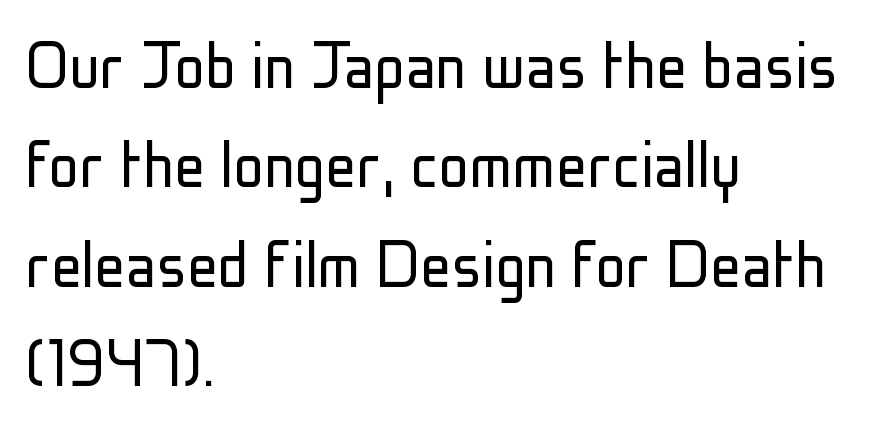
The image shows 77 px light, condensed sans-serif type, upright; set left-aligned, normal line spacing (1.29x), normal letter spacing, not underlined; low stroke contrast and a medium x-height.
